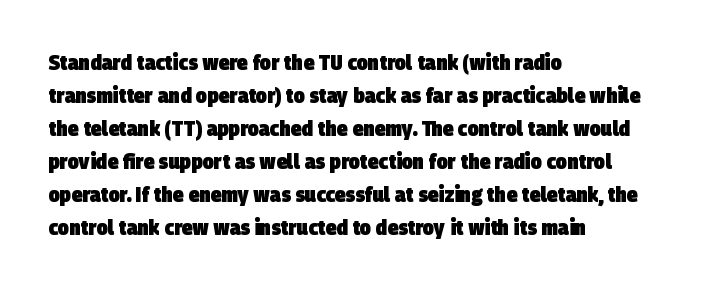
Q: Is the text bold? A: Yes.
Q: Is the text underlined? A: No.
Q: How is the paragraph aligned? A: Left-aligned.
Q: Is the spacing between letters normal or unusually wide? A: Normal.
Q: Is the spacing between lines tight, normal or loose? A: Normal.
